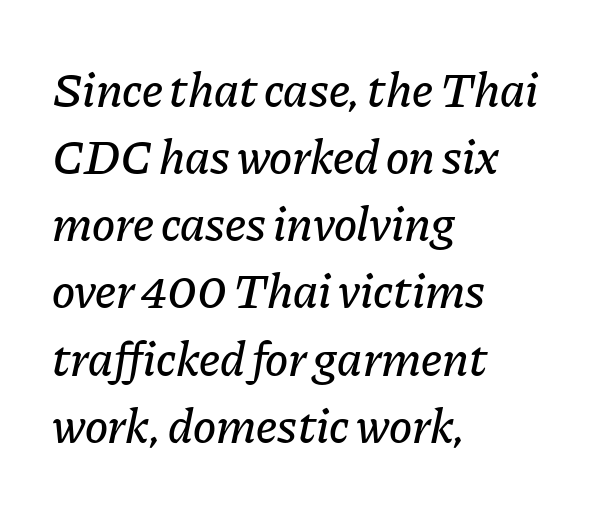
The image shows 49 px text type, italic (leaning right); set left-aligned, normal line spacing (1.37x), normal letter spacing, not underlined; low stroke contrast and a medium x-height.
